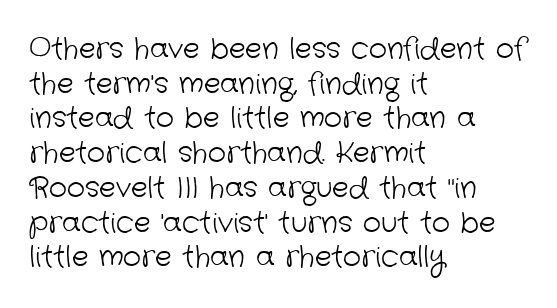
{"serif": "no", "bold": "no", "weight": "light", "width": "normal", "stroke_contrast": "low", "x_height": "medium", "monospaced": "no", "underline": "no", "align": "left", "line_spacing_ratio": 1.24, "letter_spacing": "normal", "letter_spacing_em": 0.0, "glyph_px": 28}
